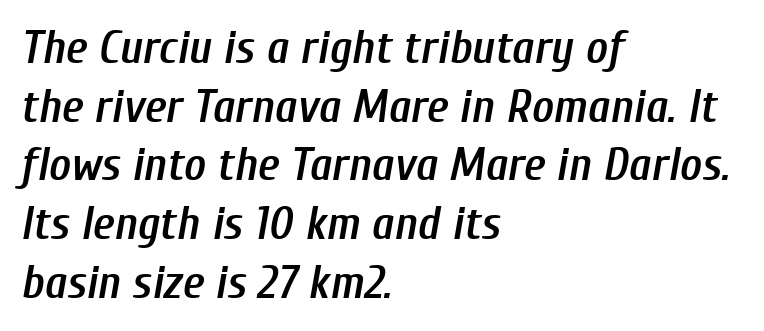
Q: Is the text bold? A: Semi-bold.
Q: Is the text italic (slanted)? A: Yes, it leans right by about 10 degrees.
Q: Is the text underlined? A: No.
Q: How is the paragraph aligned? A: Left-aligned.
Q: Is the spacing between letters normal or unusually wide? A: Normal.
Q: Is the spacing between lines tight, normal or loose? A: Normal.
Q: Width (condensed, normal, or wide)? A: Condensed.
Q: Stroke contrast? A: Low.
Q: x-height? A: Medium.
Q: Monospaced? A: No.
